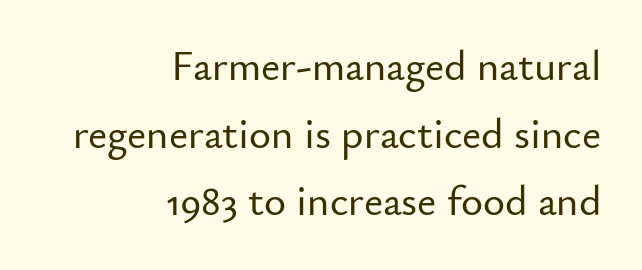
The image shows 42 px sans-serif type, upright; set right-aligned, normal line spacing (1.61x), normal letter spacing, not underlined; low stroke contrast and a small x-height.
